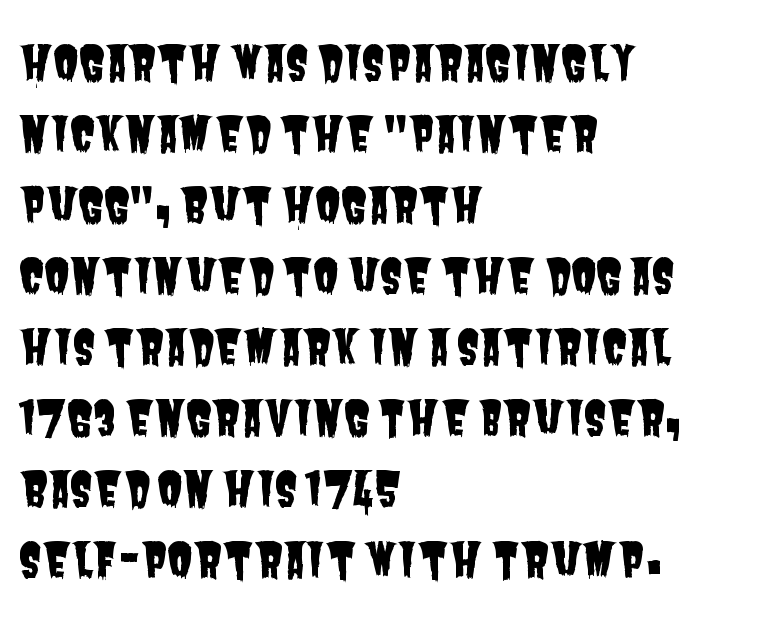
The image shows 47 px condensed sans-serif type; set left-aligned, normal line spacing (1.51x), normal letter spacing, not underlined; low stroke contrast and a large x-height.
